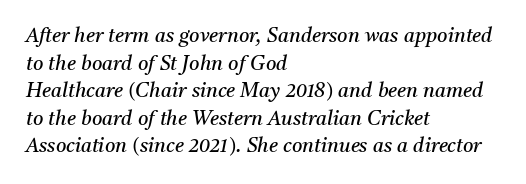
The image shows 20 px text type, italic (leaning right); set left-aligned, normal line spacing (1.38x), normal letter spacing, not underlined.
